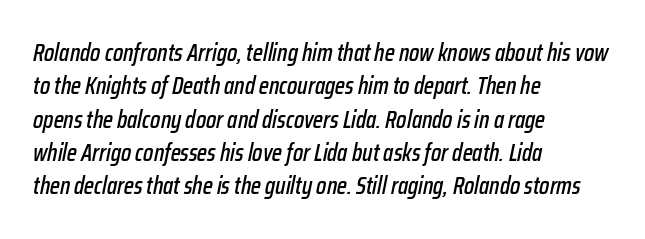
The image shows 24 px text type, italic (leaning right); set left-aligned, normal line spacing (1.39x), normal letter spacing, not underlined.
